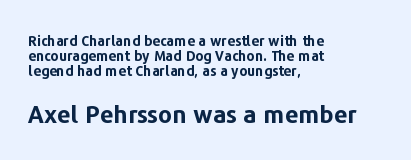
The image shows 24 px bold type, upright; set left-aligned, tight line spacing (1.06x), normal letter spacing, not underlined; the second (bottom) block is 1.71x larger.
